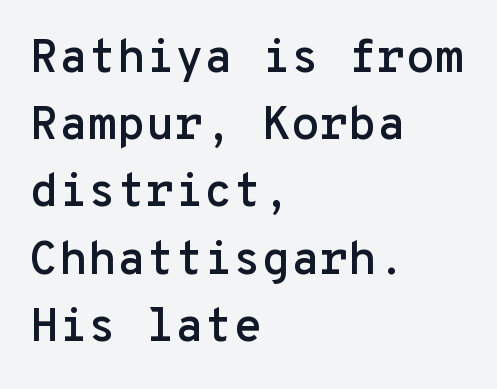
Nope, no serifs anywhere on these letters. Layout note: lines flush left. The face used here is monospaced, like something from a code editor. In terms of leading, this rendering sits right in the middle.
